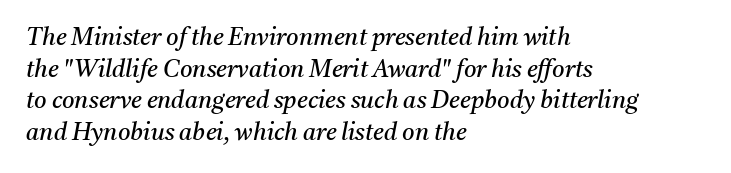
The text block is weighted toward the left margin, trailing off unevenly rightward. The zone under the glyphs is completely vacant. The letters sit at their default tracking, neither squeezed nor spread. Notice how descenders clear the ascenders below comfortably — that's standard leading. The characters are drawn with everyday or finer stroke widths.
